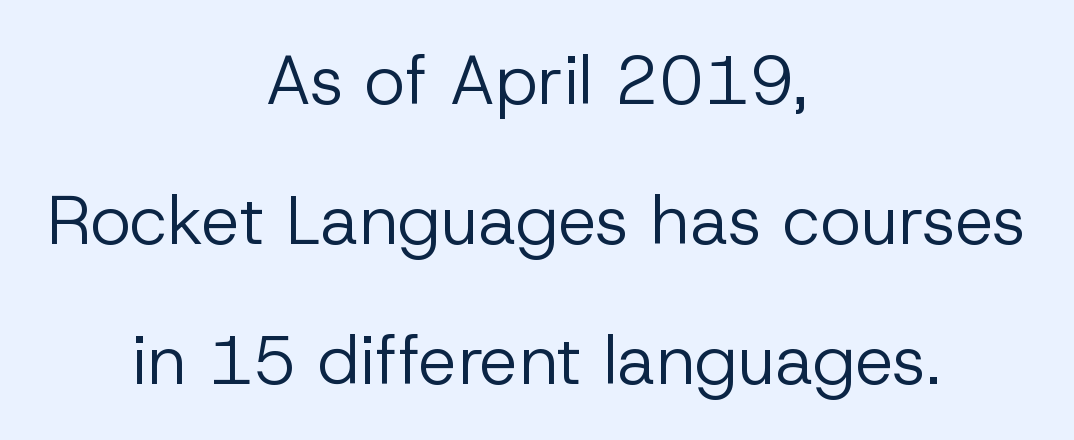
{"serif": "no", "italic": "no", "bold": "no", "weight": "regular", "width": "normal", "stroke_contrast": "low", "x_height": "medium", "monospaced": "no", "underline": "no", "align": "center", "line_spacing": "loose", "line_spacing_ratio": 2.03, "letter_spacing": "normal", "letter_spacing_em": 0.0, "glyph_px": 69}
